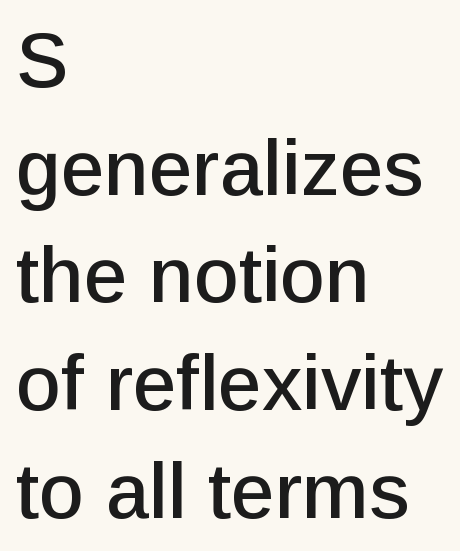
Q: Is the text italic (slanted)? A: No, it is upright.
Q: Is the typeface a serif or a sans-serif typeface? A: Sans-serif.
Q: Is the text underlined? A: No.
Q: How is the paragraph aligned? A: Left-aligned.
Q: Is the spacing between letters normal or unusually wide? A: Normal.
Q: Is the spacing between lines tight, normal or loose? A: Normal.
Q: Width (condensed, normal, or wide)? A: Normal.
Q: Stroke contrast? A: Low.
Q: x-height? A: Medium.
Q: Monospaced? A: No.
